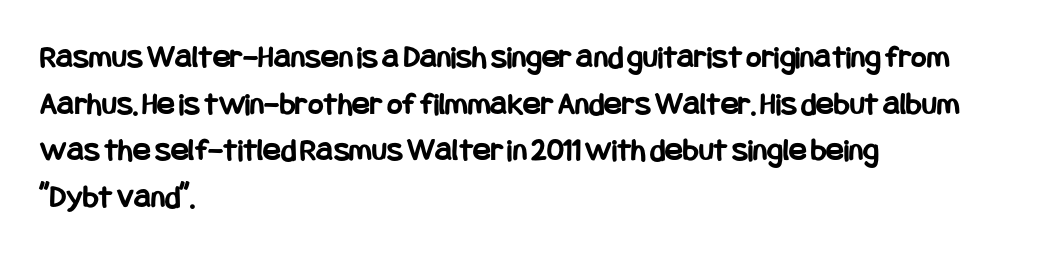
Only glyphs here, with clear space below each row. This sample keeps an unexceptional amount of space between lines. Tracking value appears to be zero — textbook default spacing. As a designer I'd log this as weight 700, bold. This sample is left-justified, so line endings fall wherever the words run out. A roman cut, with each character standing at attention.
